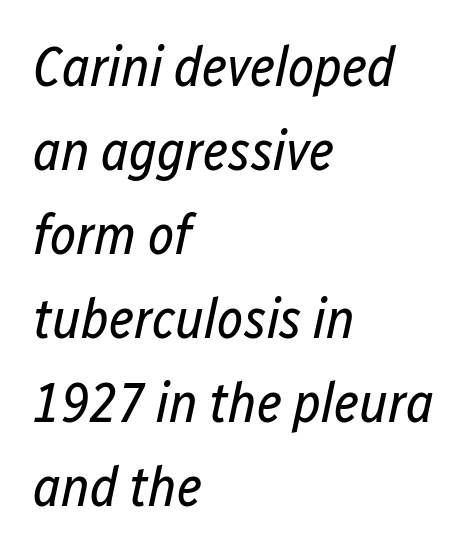
The image shows 56 px regular-weight, condensed type, italic (leaning right); set left-aligned, normal line spacing (1.5x), normal letter spacing, not underlined; low stroke contrast and a medium x-height.
